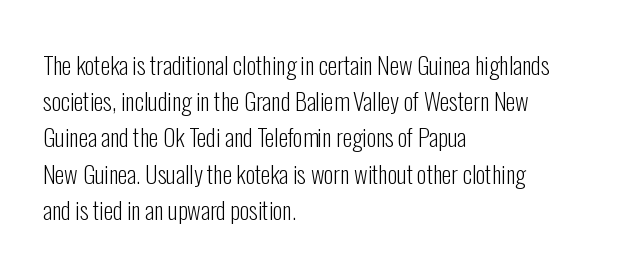
Default kerning and tracking; the words read as compact shapes. Tall strokes in this sample are plumb rather than angled. This rendering uses left alignment, leaving the right contour irregular. Students, observe: this is what conventionally led text looks like. Each stroke keeps to a modest, everyday thickness or less. Honestly, there is no underline to notice here at all.
